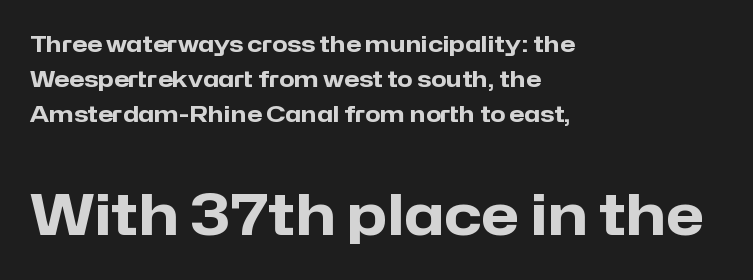
{"serif": "no", "italic": "no", "bold": "yes", "weight": "heavy", "width": "normal", "stroke_contrast": "low", "x_height": "medium", "monospaced": "no", "underline": "no", "align": "left", "line_spacing": "normal", "line_spacing_ratio": 1.6, "letter_spacing": "normal", "letter_spacing_em": 0.0, "larger_block": "second", "size_ratio": 2.55, "glyph_px": 56}
